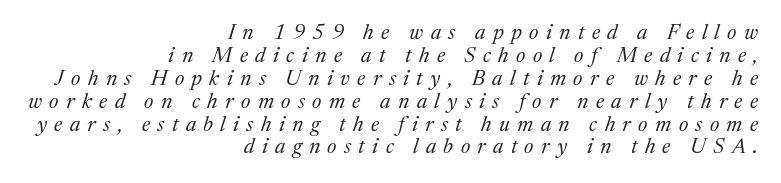
A quiet, ordinary-to-light weight characterises the typeface. Descender tails drop into unmarked territory. The passage shown leans; its letterforms are oblique. The lines are packed closely together with very little leading.
